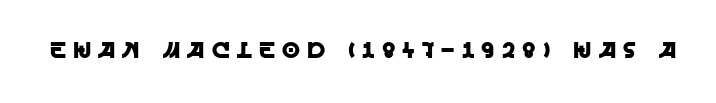
This is the regular roman posture of the typeface. This sample uses expanded letter spacing, leaving extra air between glyphs. Clear beneath every line of the passage.
